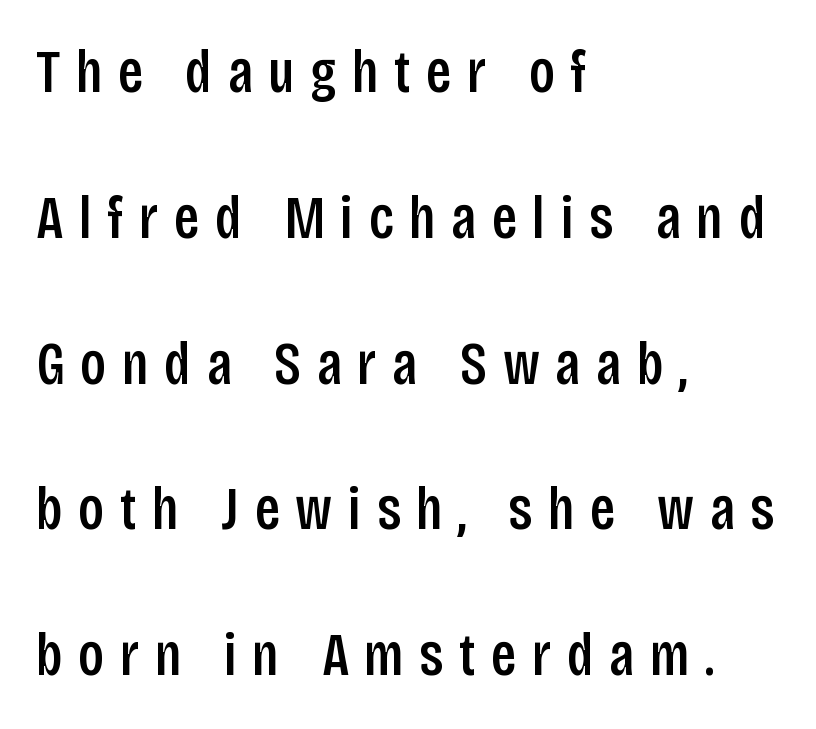
The image shows 60 px condensed sans-serif type, upright; set left-aligned, loose line spacing (2.43x), unusually wide letter spacing (+0.26 em), not underlined; low stroke contrast and a large x-height.
